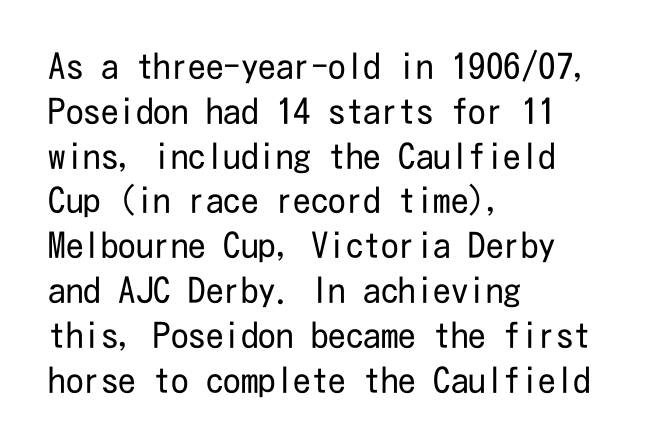
Nothing heavy about these letters — not bold at all. Grotesque or geometric, the face here clearly has no serifs. The tracking reads as untouched default to a designer's eye. The lettering holds an erect, upright posture throughout.
